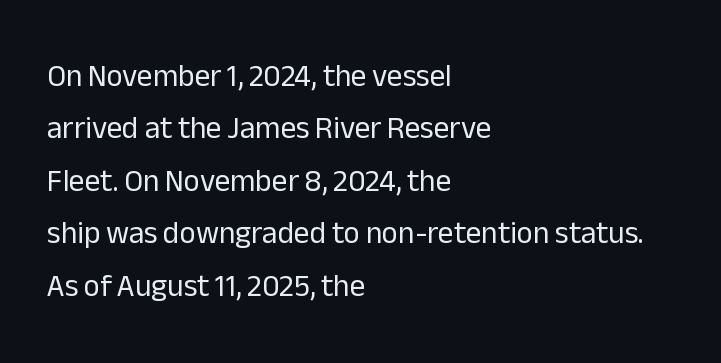
{"serif": "no", "italic": "no", "bold": "no", "weight": "regular", "width": "normal", "stroke_contrast": "low", "x_height": "medium", "monospaced": "no", "underline": "no", "align": "left", "line_spacing": "normal", "line_spacing_ratio": 1.69, "letter_spacing": "normal", "letter_spacing_em": 0.0, "glyph_px": 31}
